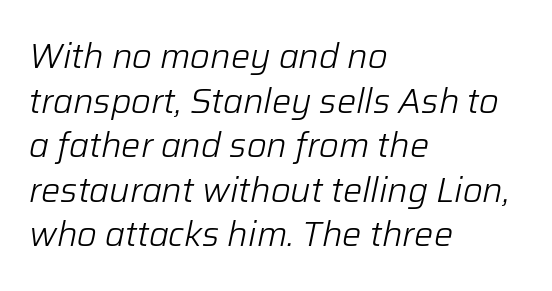
Clear beneath every line of the passage. Leading: standard. This is not heavy type; no bold has been used. A typesetter would mark this as italic. Each letter keeps its own natural width here, so spacing adapts to shape.
